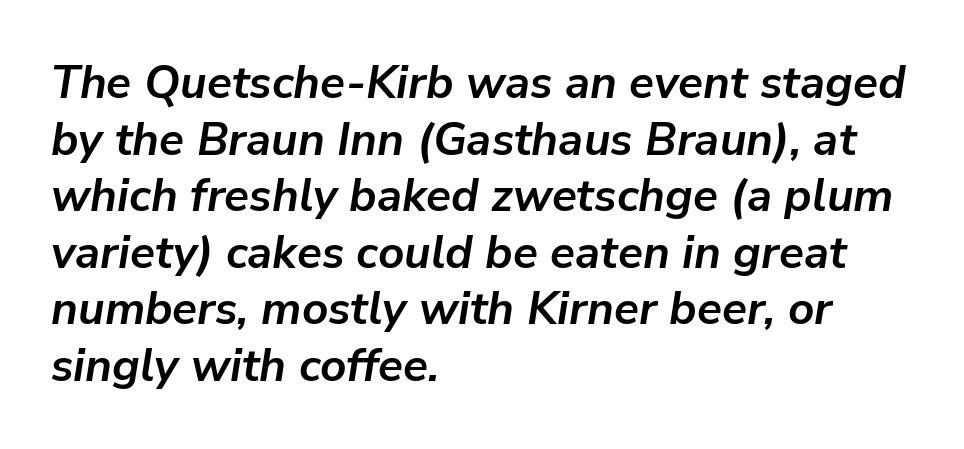
The baseline area is clear. A dark, heavy texture on the line: the type is bold. Here the designer chose a conventional face with non-uniform glyph widths. The type is set solid horizontally, with unmodified tracking.
